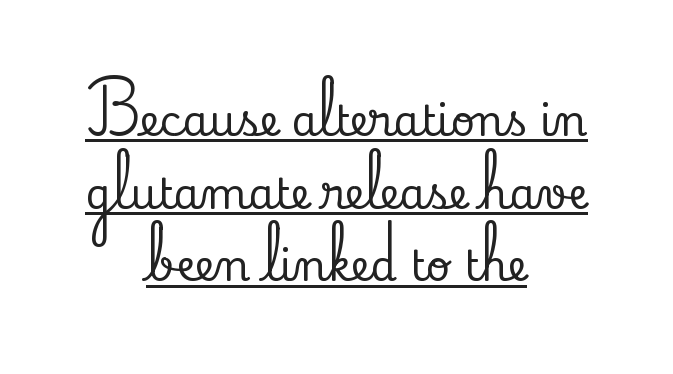
Q: Is the text italic (slanted)? A: No, it is upright.
Q: Is the typeface a serif or a sans-serif typeface? A: Serif.
Q: Is the text underlined? A: Yes.
Q: How is the paragraph aligned? A: Centered.
Q: Is the spacing between letters normal or unusually wide? A: Normal.
Q: Width (condensed, normal, or wide)? A: Normal.
Q: Stroke contrast? A: Low.
Q: x-height? A: Small.
Q: Monospaced? A: No.
